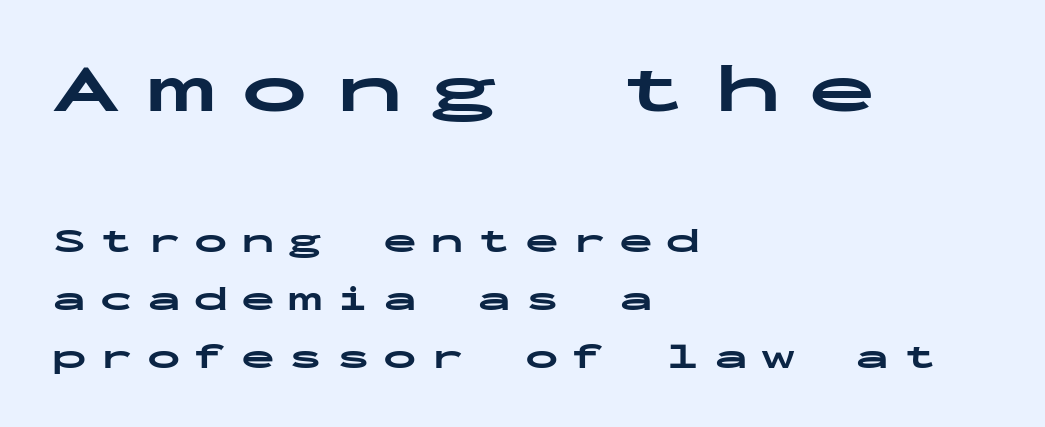
{"serif": "no", "italic": "no", "bold": "yes", "weight": "bold", "width": "wide", "stroke_contrast": "low", "x_height": "medium", "monospaced": "yes", "underline": "no", "align": "left", "line_spacing": "normal", "line_spacing_ratio": 1.7, "letter_spacing": "wide", "letter_spacing_em": 0.39, "larger_block": "first", "size_ratio": 2.0, "glyph_px": 68}
